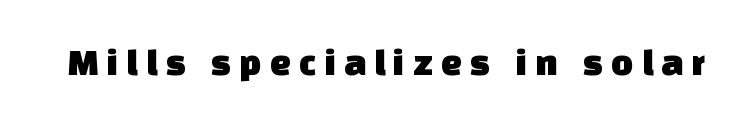
Q: Is the typeface a serif or a sans-serif typeface? A: Sans-serif.
Q: Is the text underlined? A: No.
Q: Is the spacing between letters normal or unusually wide? A: Unusually wide.
Q: Width (condensed, normal, or wide)? A: Normal.
Q: Stroke contrast? A: Low.
Q: x-height? A: Large.
Q: Monospaced? A: No.
